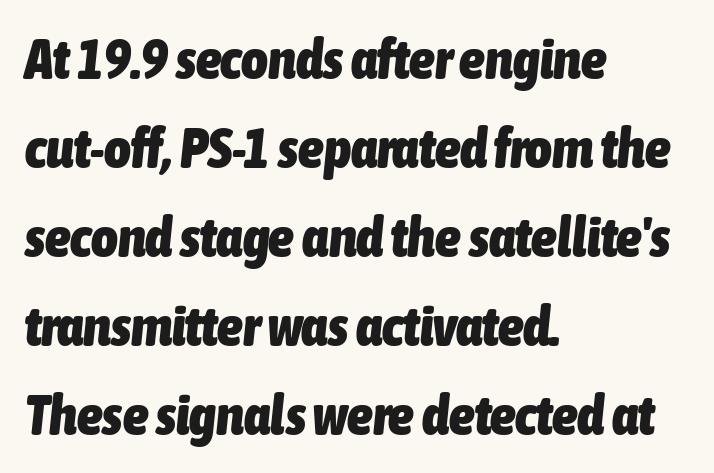
The image shows 57 px heavy, condensed type, italic (leaning right); set left-aligned, normal line spacing (1.56x), normal letter spacing, not underlined; low stroke contrast and a medium x-height.
